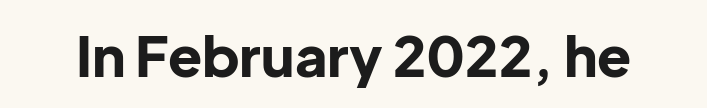
{"serif": "no", "italic": "no", "bold": "yes", "weight": "bold", "width": "normal", "stroke_contrast": "low", "x_height": "medium", "monospaced": "no", "underline": "no", "letter_spacing": "normal", "letter_spacing_em": 0.0, "glyph_px": 56}
